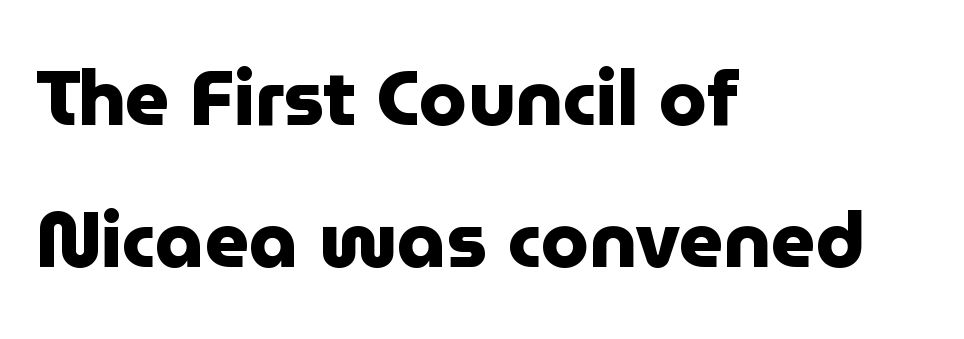
This sample is left-justified, so line endings fall wherever the words run out. Posture: vertical. A typesetter would call this proportional, since set widths differ per character. Underlining? Definitely not there.
